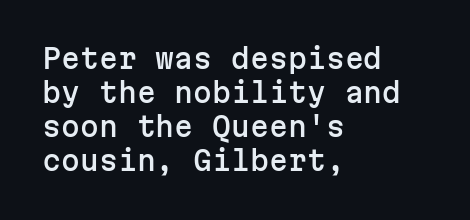
{"italic": "no", "underline": "no", "align": "left", "line_spacing": "normal", "line_spacing_ratio": 1.26, "letter_spacing": "normal", "letter_spacing_em": 0.0, "glyph_px": 27}
